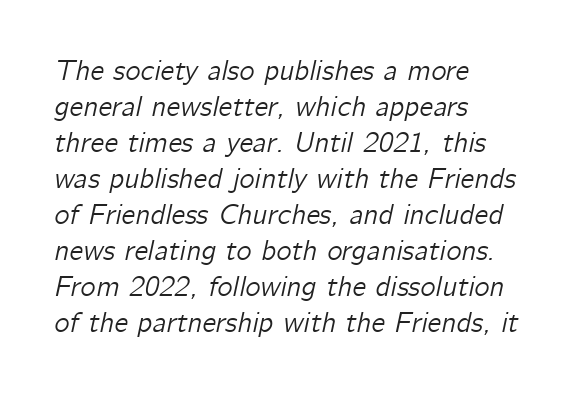
Proportional: the letters do not fall into vertical columns. The glyphs look as if they've been sheared to an angle. This sample uses plain, unmodified letter spacing. Layout note: lines flush left. Lines of text with bare space underneath.
